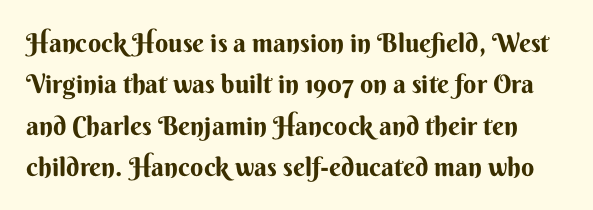
The image shows 26 px bold type, upright; set normal line spacing (1.59x), normal letter spacing, not underlined.
